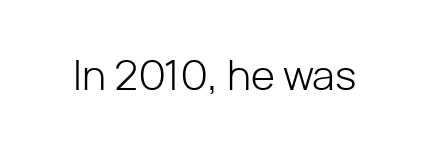
The image shows 41 px light sans-serif type, upright; set normal letter spacing, not underlined; low stroke contrast and a medium x-height.
